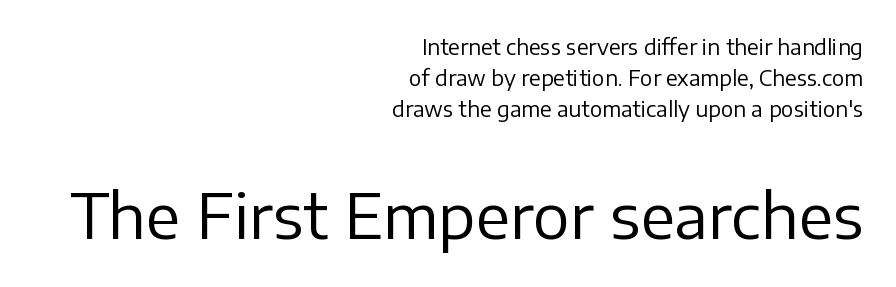
Q: Is the text bold? A: No.
Q: Is the text italic (slanted)? A: No, it is upright.
Q: Is the typeface a serif or a sans-serif typeface? A: Sans-serif.
Q: Is the text underlined? A: No.
Q: How is the paragraph aligned? A: Right-aligned.
Q: Is the spacing between letters normal or unusually wide? A: Normal.
Q: Is the spacing between lines tight, normal or loose? A: Normal.
Q: Which block of text is set in a larger size, the first (top) or the second (bottom)? A: The second (bottom) one.
Q: Width (condensed, normal, or wide)? A: Normal.
Q: Stroke contrast? A: Low.
Q: x-height? A: Medium.
Q: Monospaced? A: No.
